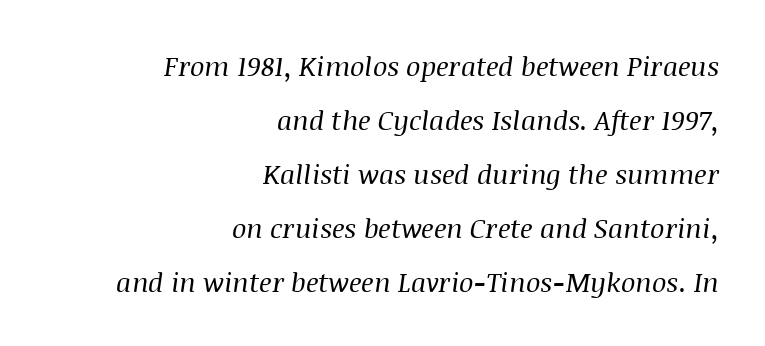
{"italic": "yes", "lean": "right", "slant_degrees": 8, "bold": "no", "underline": "no", "align": "right", "line_spacing": "loose", "line_spacing_ratio": 2.0, "letter_spacing": "normal", "letter_spacing_em": 0.0, "glyph_px": 27}
